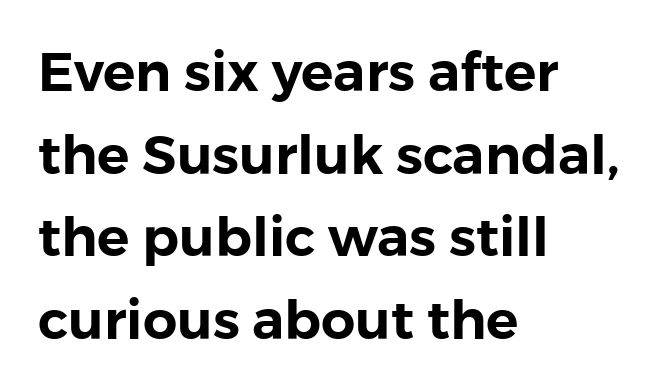
The image shows 54 px sans-serif type, upright; set left-aligned, normal line spacing (1.53x), normal letter spacing, not underlined; a medium x-height.
